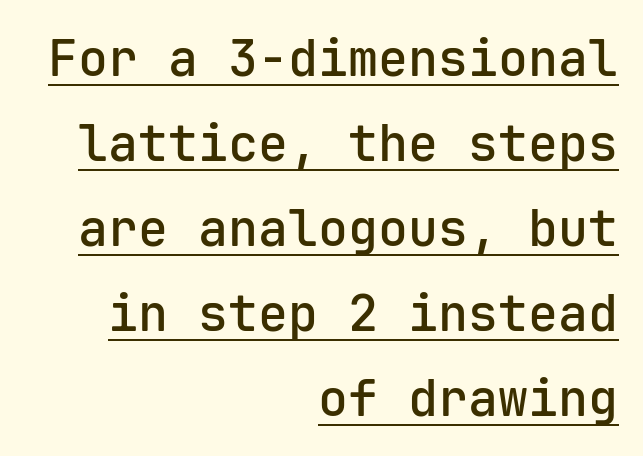
{"serif": "no", "italic": "no", "bold": "semi", "weight": "semibold", "width": "normal", "stroke_contrast": "low", "x_height": "medium", "monospaced": "yes", "underline": "yes", "align": "right", "line_spacing": "normal", "line_spacing_ratio": 1.7, "letter_spacing": "normal", "letter_spacing_em": 0.0, "glyph_px": 50}
